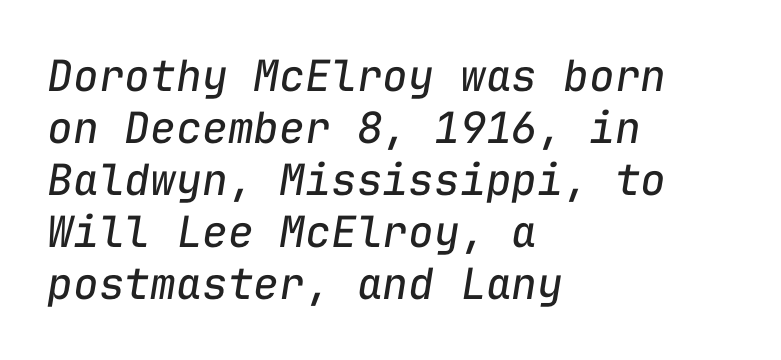
Is the stroke heavy? The answer is a plain regular-or-lighter. The lines in this sample share a left origin and differ only in where they stop. Think of a typewriter: that constant character pitch is what you see here. Every character sits at an angle, as italics do.
